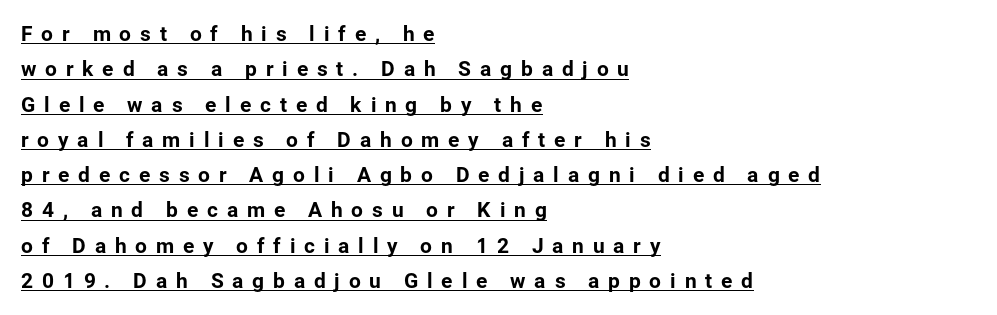
The image shows 21 px text type, upright; set left-aligned, normal line spacing (1.68x), unusually wide letter spacing (+0.42 em), underlined.
